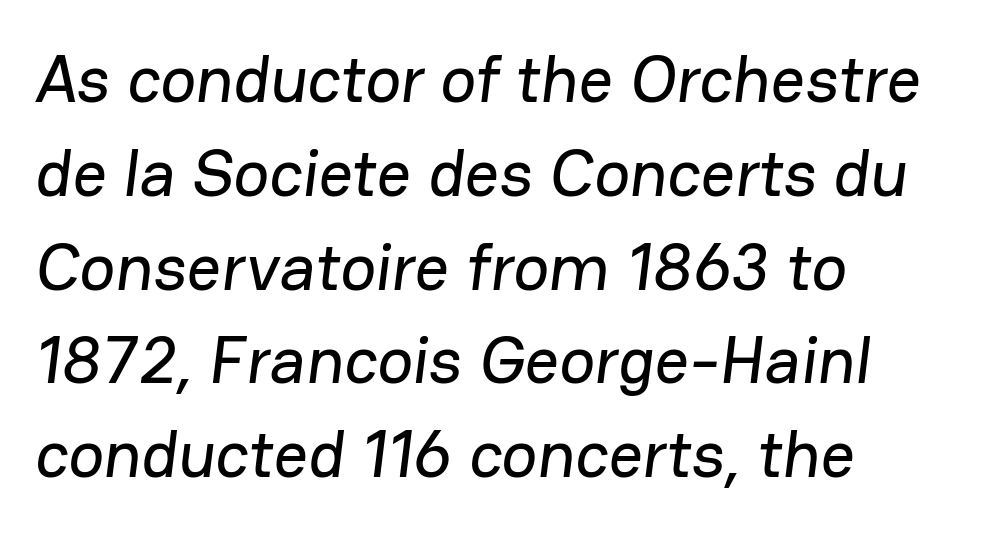
{"serif": "no", "width": "normal", "stroke_contrast": "low", "x_height": "medium", "monospaced": "no", "underline": "no", "align": "left", "line_spacing": "normal", "line_spacing_ratio": 1.4, "letter_spacing": "normal", "letter_spacing_em": 0.0, "glyph_px": 67}
